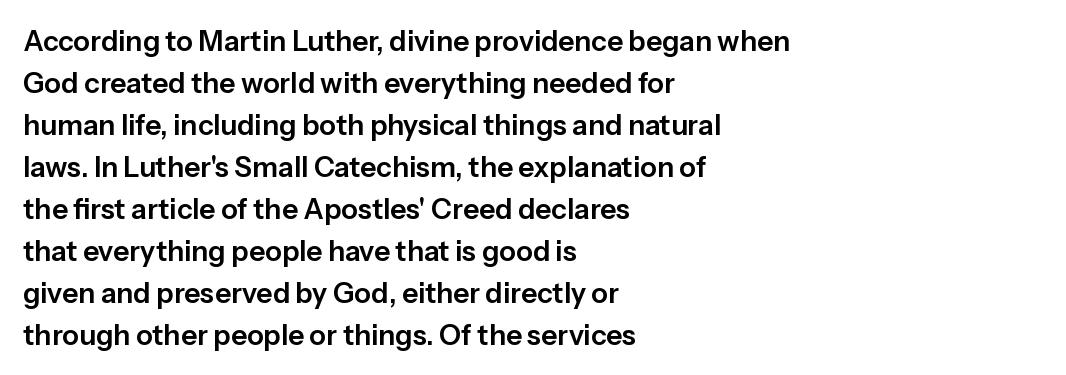
The image shows 28 px sans-serif type, upright; set left-aligned, normal line spacing (1.5x), normal letter spacing, not underlined; low stroke contrast and a medium x-height.
